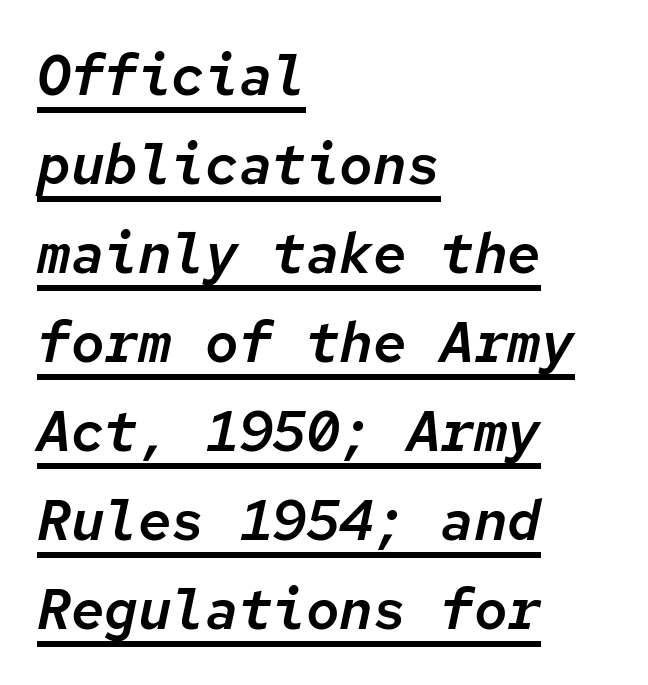
{"italic": "yes", "lean": "right", "slant_degrees": 12, "width": "normal", "stroke_contrast": "low", "x_height": "medium", "monospaced": "yes", "underline": "yes", "align": "left", "line_spacing": "normal", "line_spacing_ratio": 1.59, "letter_spacing": "normal", "letter_spacing_em": 0.0, "glyph_px": 56}
